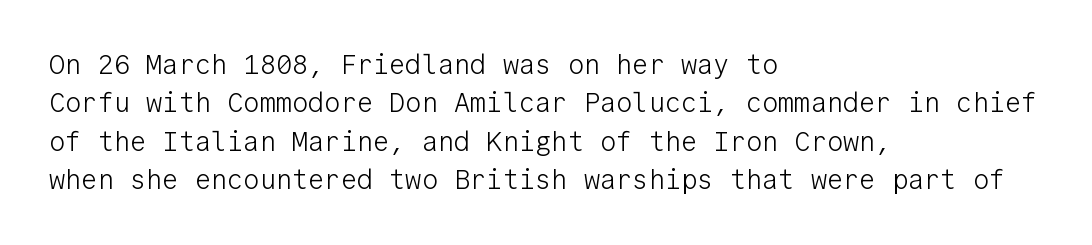
The image shows 27 px text type, upright; set left-aligned, normal line spacing (1.42x), normal letter spacing, not underlined.
